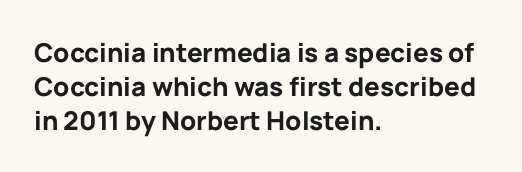
The image shows 26 px bold type, upright; set left-aligned, normal line spacing (1.3x), normal letter spacing, not underlined.
